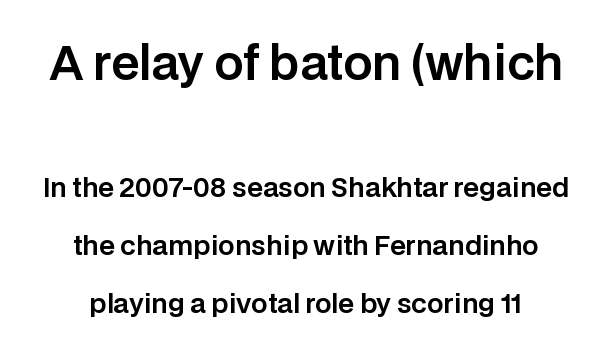
{"serif": "no", "italic": "no", "width": "normal", "stroke_contrast": "low", "x_height": "large", "monospaced": "no", "underline": "no", "align": "center", "line_spacing": "loose", "line_spacing_ratio": 2.23, "letter_spacing": "normal", "letter_spacing_em": 0.0, "larger_block": "first", "size_ratio": 1.77, "glyph_px": 46}
